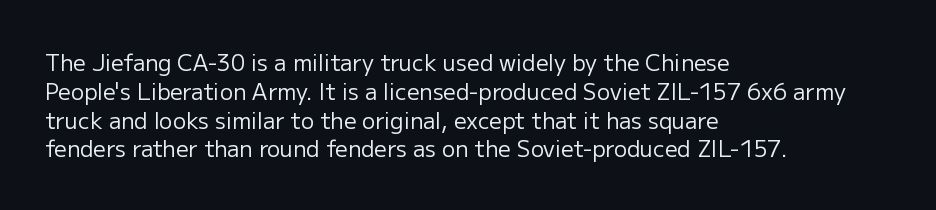
The image shows 22 px text type, upright; set left-aligned, normal line spacing (1.31x), normal letter spacing, not underlined.
